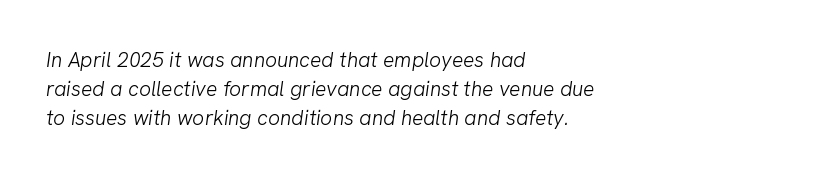
The image shows 21 px text type; set left-aligned, normal line spacing (1.37x), normal letter spacing, not underlined.
